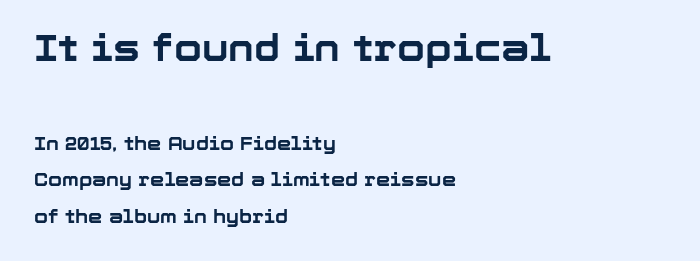
Q: Is the text bold? A: Yes.
Q: Is the text italic (slanted)? A: No, it is upright.
Q: Is the typeface a serif or a sans-serif typeface? A: Sans-serif.
Q: Is the text underlined? A: No.
Q: How is the paragraph aligned? A: Left-aligned.
Q: Is the spacing between letters normal or unusually wide? A: Normal.
Q: Is the spacing between lines tight, normal or loose? A: Loose.
Q: Which block of text is set in a larger size, the first (top) or the second (bottom)? A: The first (top) one.
Q: Width (condensed, normal, or wide)? A: Normal.
Q: Stroke contrast? A: Low.
Q: x-height? A: Medium.
Q: Monospaced? A: No.
